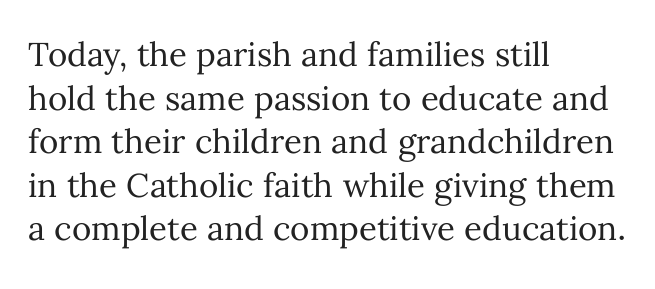
Q: Is the text bold? A: No.
Q: Is the text italic (slanted)? A: No, it is upright.
Q: Is the text underlined? A: No.
Q: How is the paragraph aligned? A: Left-aligned.
Q: Is the spacing between letters normal or unusually wide? A: Normal.
Q: Is the spacing between lines tight, normal or loose? A: Normal.
Q: Width (condensed, normal, or wide)? A: Normal.
Q: Stroke contrast? A: Medium.
Q: x-height? A: Medium.
Q: Monospaced? A: No.
